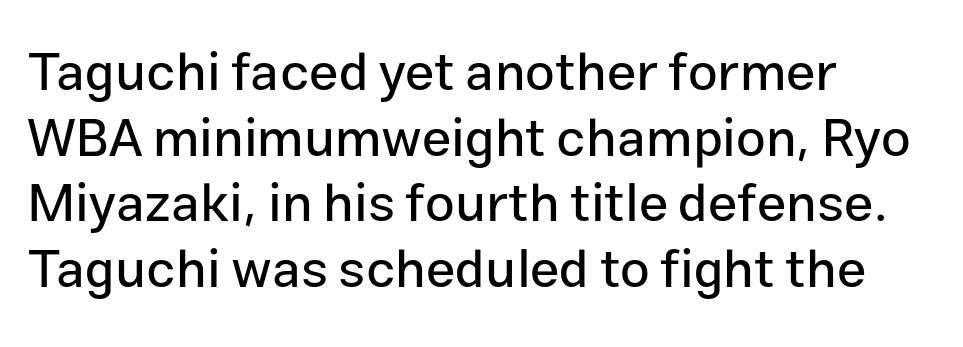
The font family rendered here belongs to the sans-serif group. These lines stack with their left ends in a neat column. A bare baseline throughout the passage. Proportional: the letters do not fall into vertical columns.
